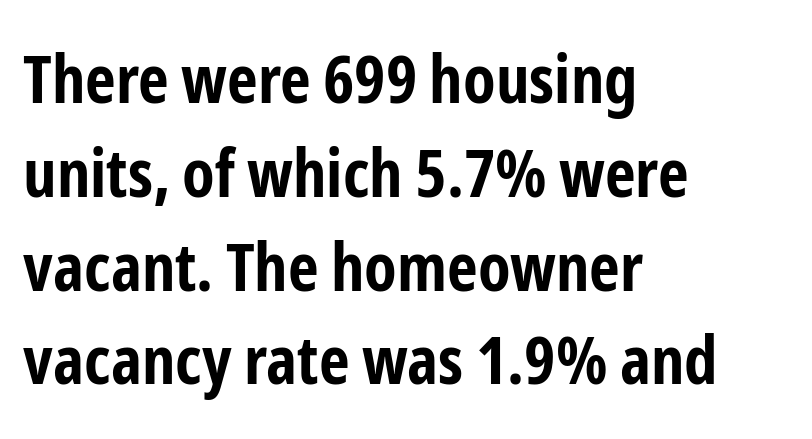
The image shows 67 px bold, condensed sans-serif type, upright; set left-aligned, normal line spacing (1.4x), normal letter spacing, not underlined; low stroke contrast and a medium x-height.
